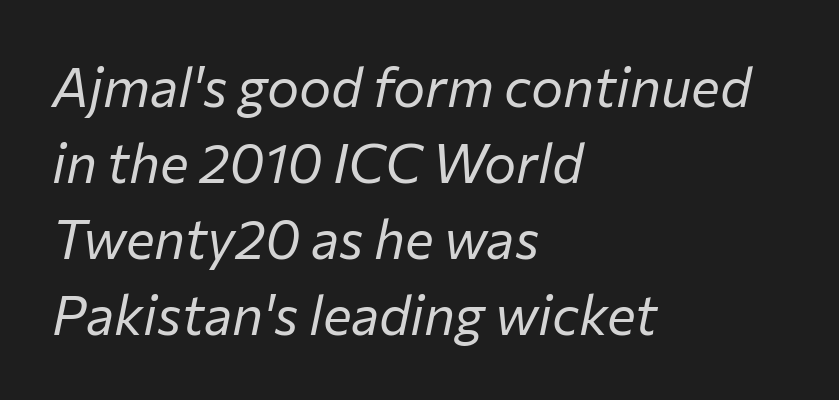
{"italic": "yes", "lean": "right", "slant_degrees": 12, "bold": "no", "weight": "regular", "width": "normal", "stroke_contrast": "low", "x_height": "medium", "monospaced": "no", "underline": "no", "align": "left", "line_spacing": "normal", "line_spacing_ratio": 1.41, "letter_spacing": "normal", "letter_spacing_em": 0.0, "glyph_px": 54}
